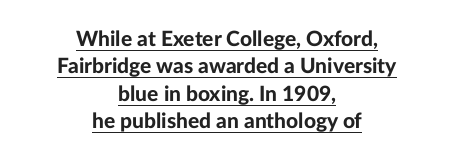
The image shows 21 px bold type, upright; set centered, normal line spacing (1.3x), normal letter spacing, underlined.
